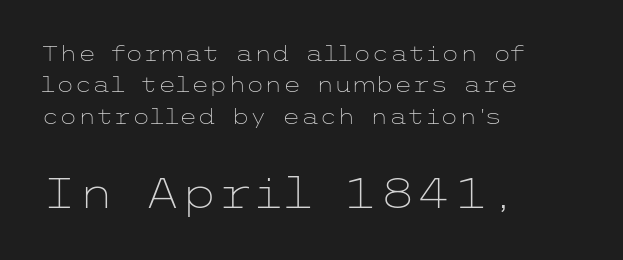
Summary of weight: not heavy and not bold. The emphasis by scale lands on block number two, below. Glyph-to-glyph distance matches everyday printed text. Italic? Not at all — the glyphs are vertical. Leftover space on each line is placed entirely after the last word.
